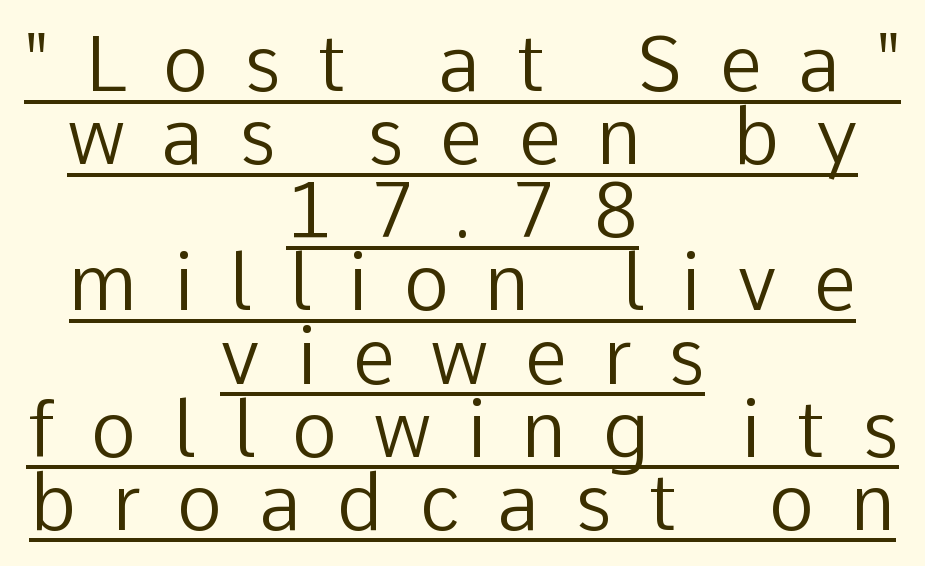
The image shows 77 px regular-weight sans-serif type, upright; set centered, tight line spacing (0.95x), unusually wide letter spacing (+0.47 em), underlined; low stroke contrast and a medium x-height.
